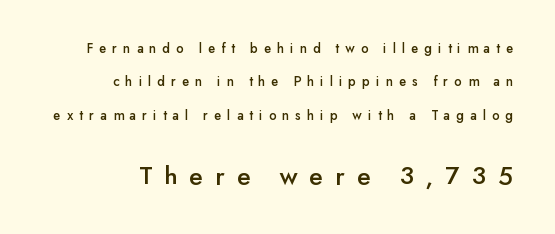
{"italic": "no", "underline": "no", "align": "right", "line_spacing": "loose", "line_spacing_ratio": 2.38, "letter_spacing": "wide", "letter_spacing_em": 0.44, "larger_block": "second", "size_ratio": 1.93, "glyph_px": 27}
